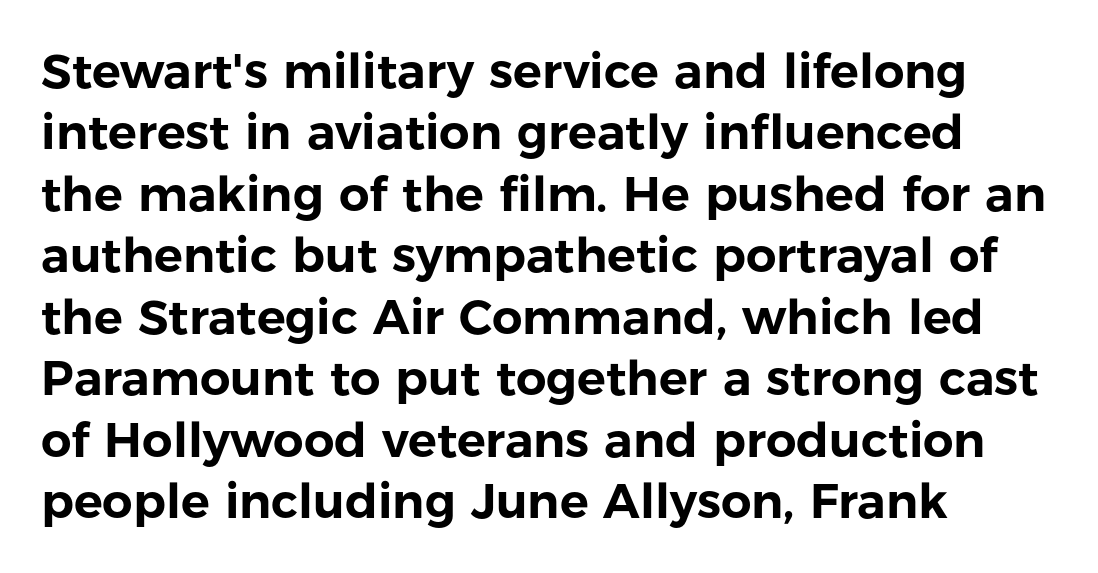
{"serif": "no", "italic": "no", "width": "normal", "stroke_contrast": "low", "x_height": "medium", "monospaced": "no", "underline": "no", "align": "left", "line_spacing": "normal", "line_spacing_ratio": 1.28, "letter_spacing": "normal", "letter_spacing_em": 0.0, "glyph_px": 48}
